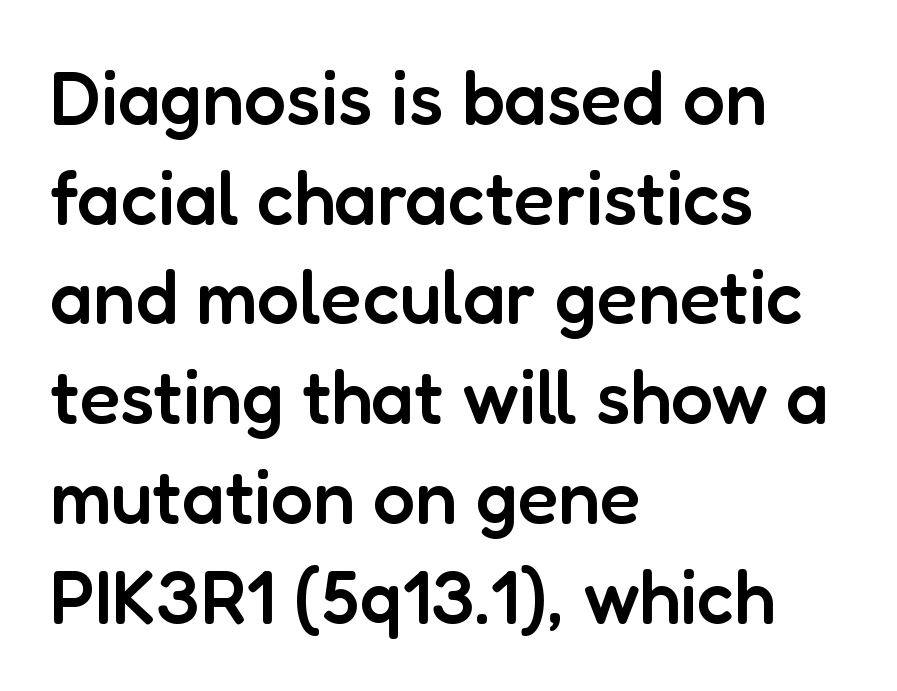
{"serif": "no", "italic": "no", "bold": "semi", "weight": "semibold", "width": "normal", "stroke_contrast": "low", "x_height": "medium", "monospaced": "no", "underline": "no", "align": "left", "line_spacing": "normal", "line_spacing_ratio": 1.33, "letter_spacing": "normal", "letter_spacing_em": 0.0, "glyph_px": 75}
